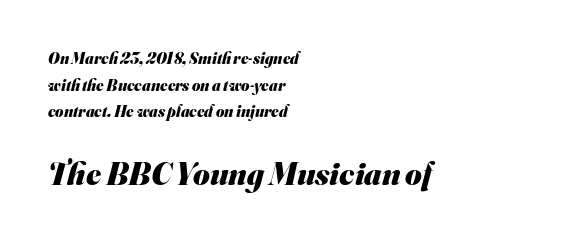
The image shows 32 px heavy sans-serif type; set left-aligned, normal line spacing (1.66x), normal letter spacing, not underlined; the second (bottom) block is 2.0x larger; medium stroke contrast and a small x-height.
